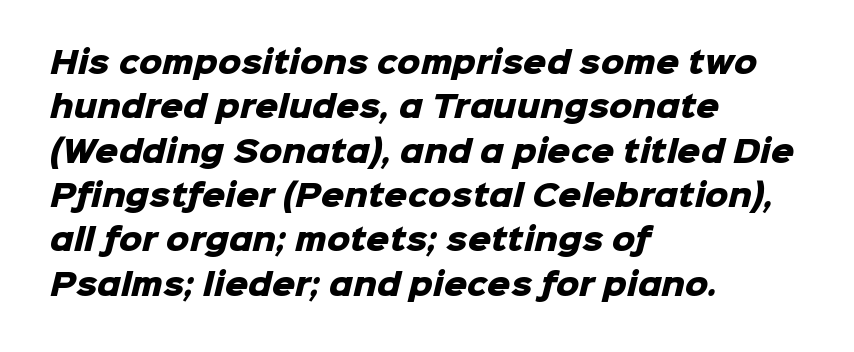
{"serif": "no", "bold": "yes", "weight": "heavy", "width": "normal", "stroke_contrast": "low", "x_height": "medium", "monospaced": "no", "underline": "no", "align": "left", "line_spacing": "normal", "line_spacing_ratio": 1.53, "letter_spacing": "normal", "letter_spacing_em": 0.0, "glyph_px": 29}
